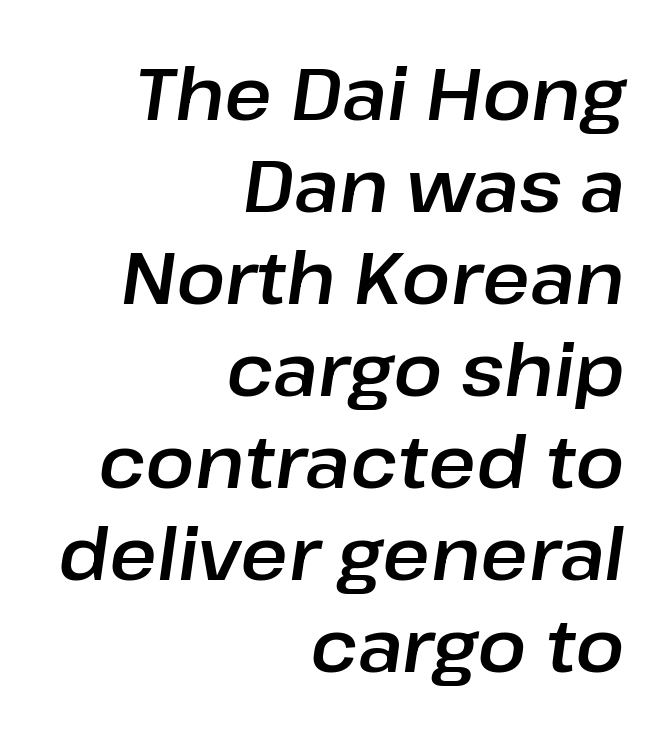
{"italic": "yes", "lean": "right", "slant_degrees": 8, "width": "normal", "stroke_contrast": "low", "x_height": "medium", "monospaced": "no", "underline": "no", "align": "right", "line_spacing": "normal", "line_spacing_ratio": 1.26, "letter_spacing": "normal", "letter_spacing_em": 0.0, "glyph_px": 73}
